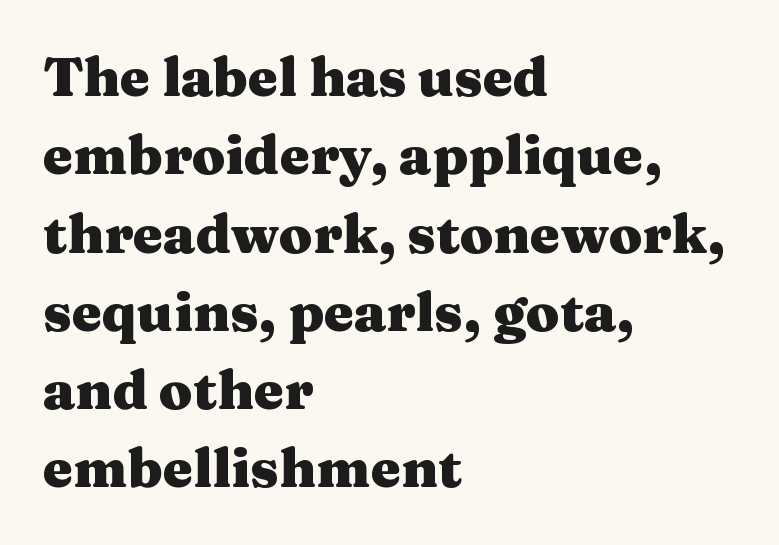
The image shows 54 px heavy, wide serif type, upright; set left-aligned, normal line spacing (1.45x), normal letter spacing, not underlined; medium stroke contrast and a medium x-height.
